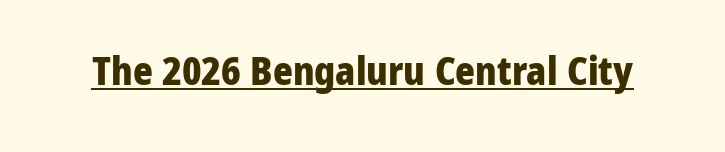
The image shows 38 px heavy sans-serif type, upright; set normal letter spacing, underlined; low stroke contrast and a medium x-height.
